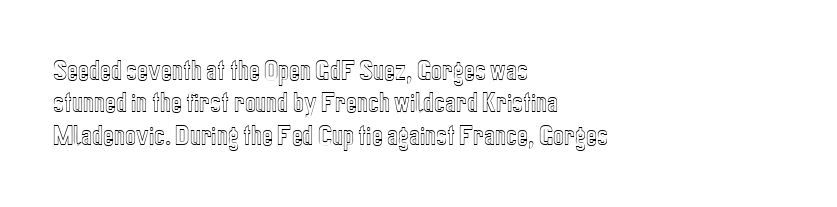
Q: Is the text italic (slanted)? A: No, it is upright.
Q: Is the text underlined? A: No.
Q: How is the paragraph aligned? A: Left-aligned.
Q: Is the spacing between letters normal or unusually wide? A: Normal.
Q: Is the spacing between lines tight, normal or loose? A: Normal.
